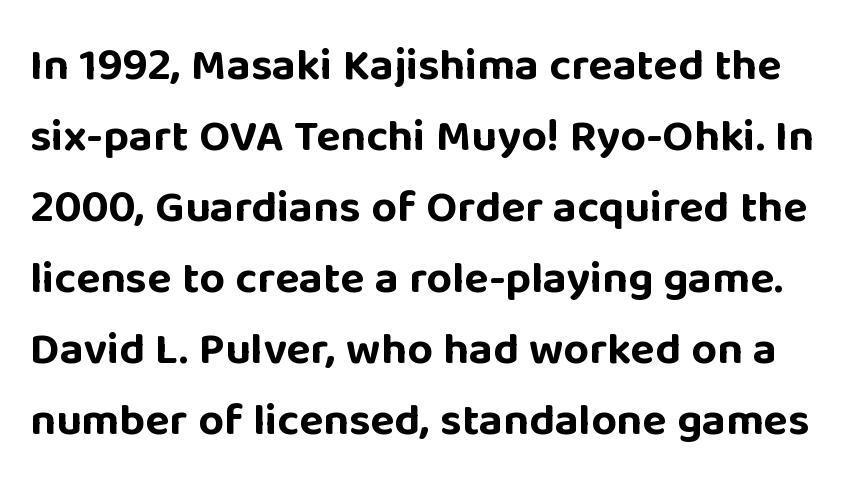
Q: Is the text bold? A: Yes.
Q: Is the text italic (slanted)? A: No, it is upright.
Q: Is the typeface a serif or a sans-serif typeface? A: Sans-serif.
Q: Is the text underlined? A: No.
Q: Is the spacing between letters normal or unusually wide? A: Normal.
Q: Is the spacing between lines tight, normal or loose? A: Normal.
Q: Width (condensed, normal, or wide)? A: Normal.
Q: Stroke contrast? A: Low.
Q: x-height? A: Large.
Q: Monospaced? A: No.
